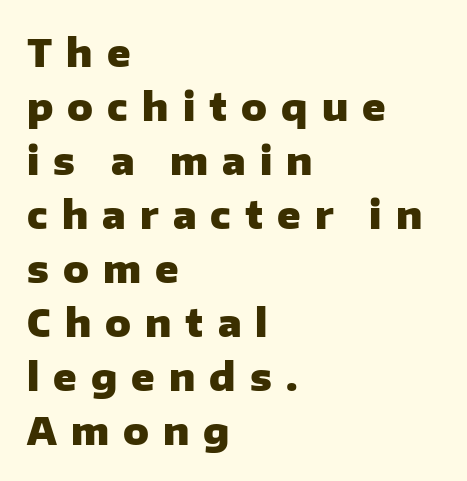
Compared with a centered layout, this one pins lines to the left instead. Plenty of ink on the page — the face is bold. Varying glyph widths throughout — classic text-font behaviour. The letters carry no serifs — their stems end cleanly without finishing strokes.
